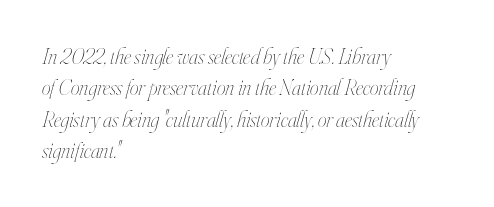
Q: Is the text bold? A: No.
Q: Is the text italic (slanted)? A: Yes, it leans right by about 16 degrees.
Q: Is the text underlined? A: No.
Q: How is the paragraph aligned? A: Left-aligned.
Q: Is the spacing between letters normal or unusually wide? A: Normal.
Q: Is the spacing between lines tight, normal or loose? A: Normal.
